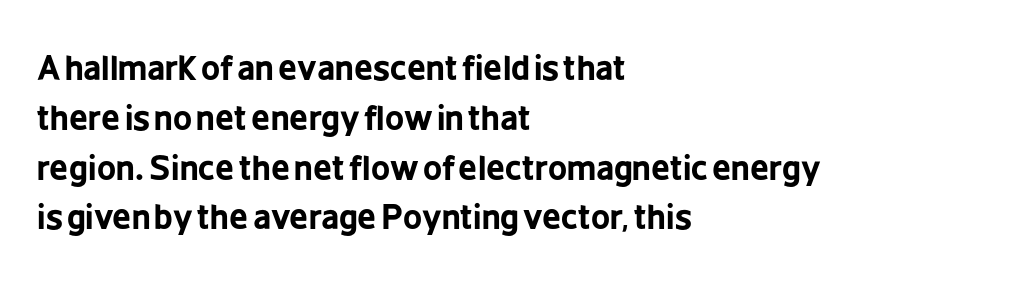
Q: Is the text bold? A: Yes.
Q: Is the text italic (slanted)? A: No, it is upright.
Q: Is the typeface a serif or a sans-serif typeface? A: Sans-serif.
Q: Is the text underlined? A: No.
Q: How is the paragraph aligned? A: Left-aligned.
Q: Is the spacing between letters normal or unusually wide? A: Normal.
Q: Is the spacing between lines tight, normal or loose? A: Normal.
Q: Width (condensed, normal, or wide)? A: Condensed.
Q: Stroke contrast? A: Low.
Q: x-height? A: Medium.
Q: Monospaced? A: No.
